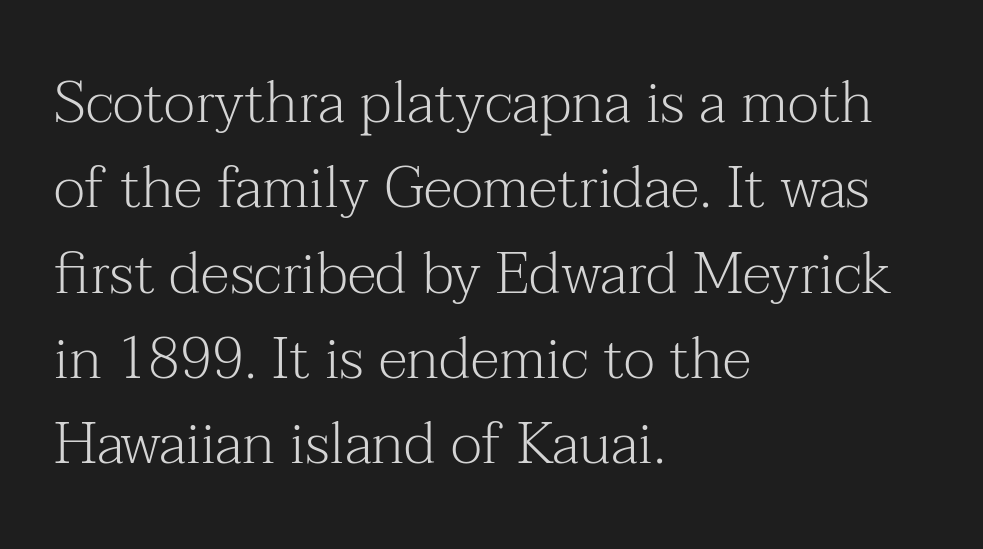
Designer's note — italics off, roman on. Lines of text with bare space underneath. Spacing verdict: proportional, widths tailored to each character. Every row of glyphs begins at an identical x-position on the left. Evenly set lines give the paragraph a standard silhouette. Each word holds together tightly as a unit, with standard inter-letter gaps.
